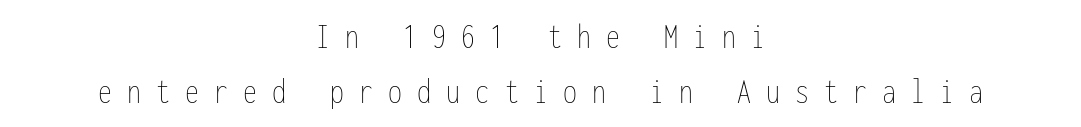
Q: Is the text bold? A: No.
Q: Is the text italic (slanted)? A: No, it is upright.
Q: Is the text underlined? A: No.
Q: How is the paragraph aligned? A: Centered.
Q: Is the spacing between letters normal or unusually wide? A: Unusually wide.
Q: Is the spacing between lines tight, normal or loose? A: Normal.
Q: Width (condensed, normal, or wide)? A: Condensed.
Q: Stroke contrast? A: Low.
Q: x-height? A: Medium.
Q: Monospaced? A: Yes.
